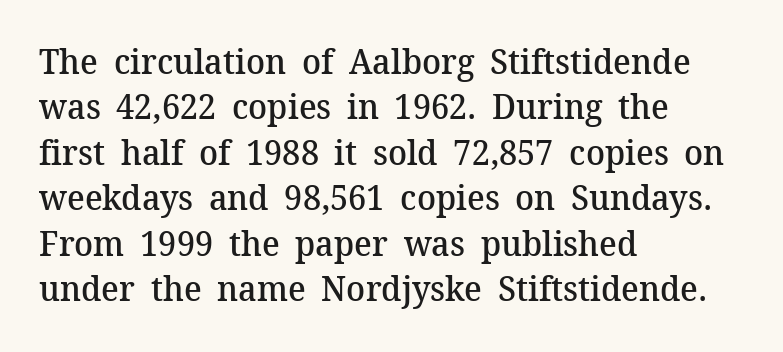
The lettering holds an erect, upright posture throughout. The specimen omits any rule beneath the text block's lines. The letters carry serifs — small finishing strokes at the ends of their stems. Does extra space separate the letters? No, they use regular spacing. One glance says typical: line gaps are just what's usual.
